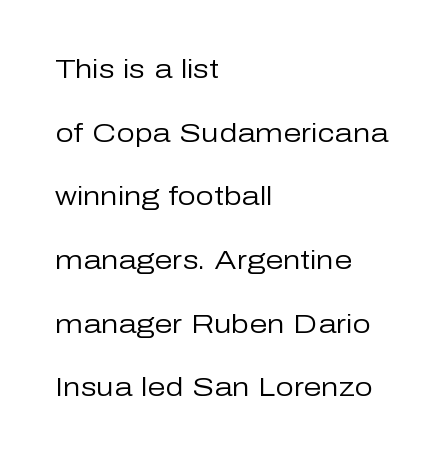
Compared with a centered layout, this one pins lines to the left instead. The baseline area is clear. The font sits on the lighter half of the weight spectrum, regular included. Does the lettering tilt? It doesn't — this is upright.
